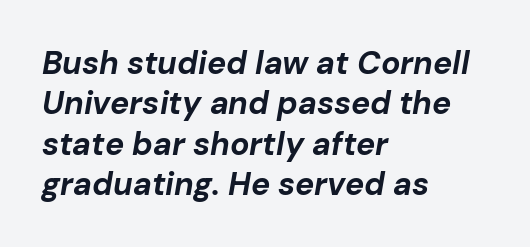
{"italic": "yes", "lean": "right", "slant_degrees": 10, "bold": "yes", "weight": "bold", "width": "normal", "stroke_contrast": "low", "x_height": "medium", "monospaced": "no", "underline": "no", "align": "left", "line_spacing": "normal", "line_spacing_ratio": 1.26, "letter_spacing": "normal", "letter_spacing_em": 0.0, "glyph_px": 32}
